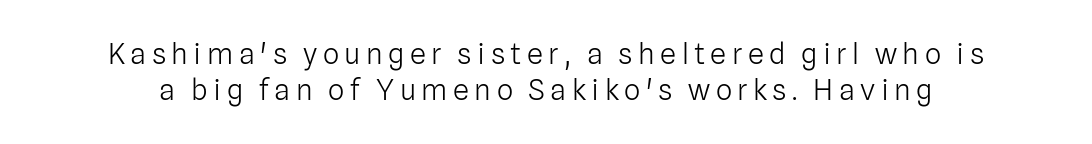
Q: Is the text bold? A: No.
Q: Is the text italic (slanted)? A: No, it is upright.
Q: Is the typeface a serif or a sans-serif typeface? A: Sans-serif.
Q: Is the text underlined? A: No.
Q: Is the spacing between lines tight, normal or loose? A: Normal.
Q: Width (condensed, normal, or wide)? A: Normal.
Q: Stroke contrast? A: Low.
Q: x-height? A: Medium.
Q: Monospaced? A: No.
